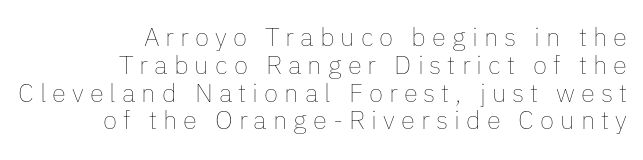
The image shows 26 px text type, upright; set right-aligned, tight line spacing (1.07x), unusually wide letter spacing (+0.23 em), not underlined.
